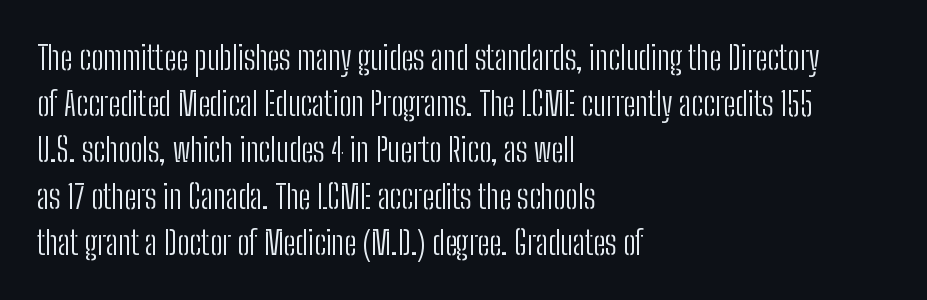
What kind of face is this? One without serifs — a sans. This reads as an unemphasized weight, regular at the heaviest. Each letter keeps its own natural width here, so spacing adapts to shape. A clean baseline with only descenders dipping below it.
